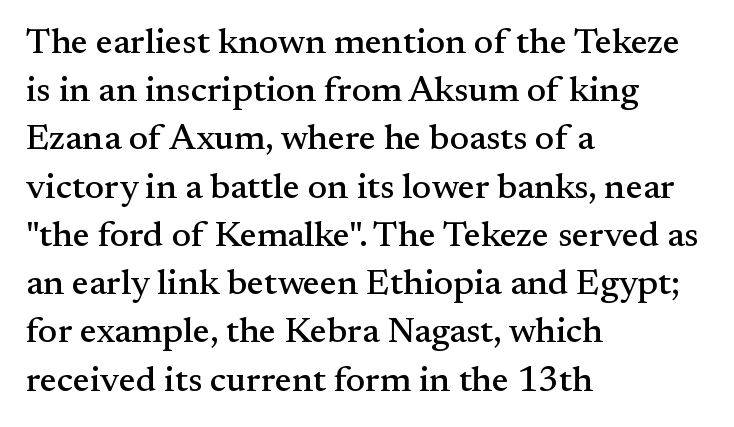
{"serif": "yes", "italic": "no", "width": "normal", "stroke_contrast": "medium", "x_height": "small", "monospaced": "no", "underline": "no", "align": "left", "line_spacing": "normal", "line_spacing_ratio": 1.34, "letter_spacing": "normal", "letter_spacing_em": 0.0, "glyph_px": 36}
